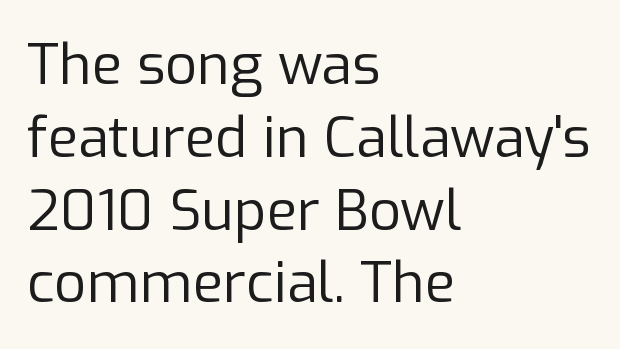
The image shows 56 px regular-weight sans-serif type, upright; set left-aligned, normal line spacing (1.3x), normal letter spacing, not underlined; low stroke contrast and a medium x-height.
